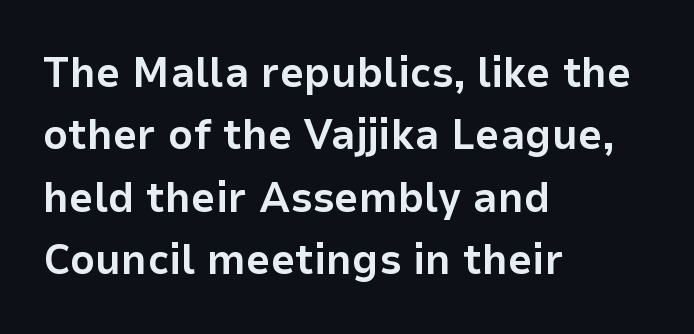
Q: Is the text bold? A: Yes.
Q: Is the text italic (slanted)? A: No, it is upright.
Q: Is the typeface a serif or a sans-serif typeface? A: Sans-serif.
Q: Is the text underlined? A: No.
Q: How is the paragraph aligned? A: Left-aligned.
Q: Is the spacing between letters normal or unusually wide? A: Normal.
Q: Is the spacing between lines tight, normal or loose? A: Normal.
Q: Width (condensed, normal, or wide)? A: Normal.
Q: Stroke contrast? A: Low.
Q: x-height? A: Medium.
Q: Monospaced? A: No.
